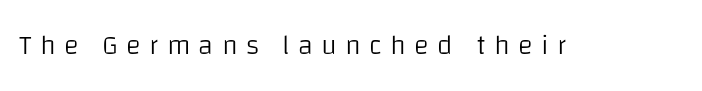
The letters advance in unequal steps, a hallmark of proportional type. The specimen omits any rule beneath the text block's lines. Summary of weight: not heavy and not bold. The letterforms stand isolated, each surrounded by extra space.
